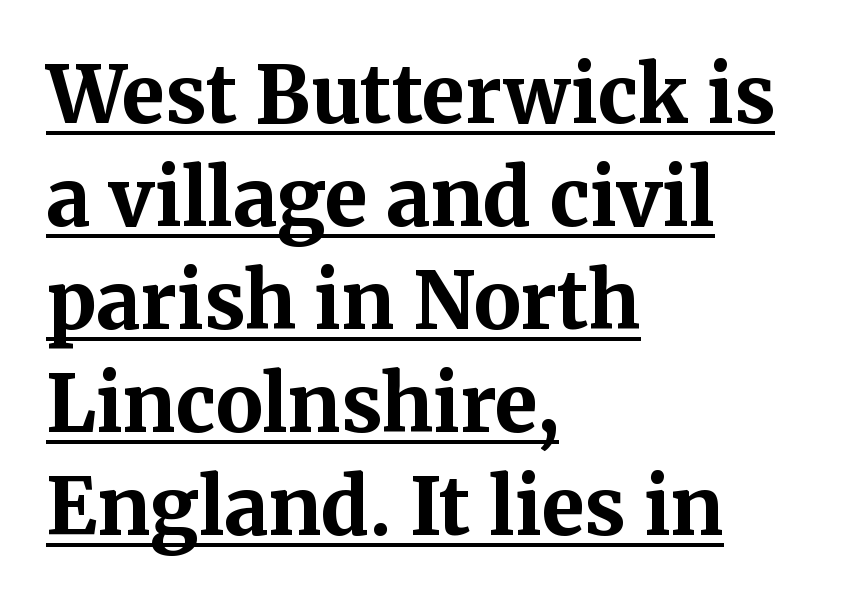
{"serif": "yes", "italic": "no", "bold": "yes", "weight": "bold", "width": "normal", "stroke_contrast": "medium", "x_height": "medium", "monospaced": "no", "underline": "yes", "align": "left", "line_spacing": "normal", "line_spacing_ratio": 1.32, "letter_spacing": "normal", "letter_spacing_em": 0.0, "glyph_px": 78}
